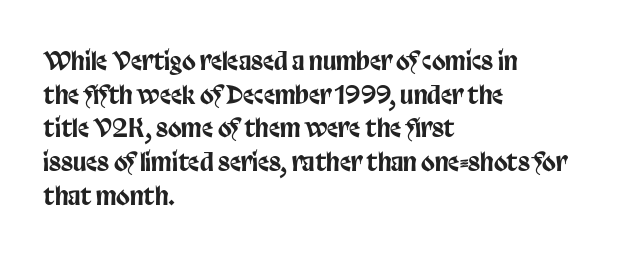
The image shows 25 px text type, upright; set left-aligned, normal line spacing (1.35x), normal letter spacing, not underlined.
